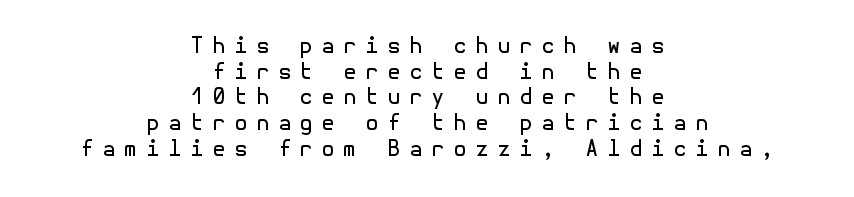
The image shows 22 px text type, upright; set centered, line spacing 1.17x, unusually wide letter spacing (+0.38 em), not underlined.
